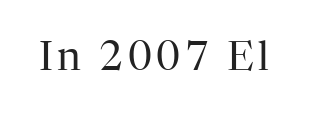
The image shows 40 px regular-weight serif type, upright; set not underlined; high stroke contrast and a medium x-height.
